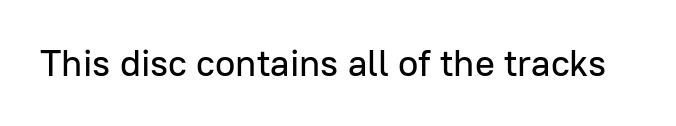
The image shows 37 px sans-serif type, upright; set normal letter spacing, not underlined; low stroke contrast and a medium x-height.
